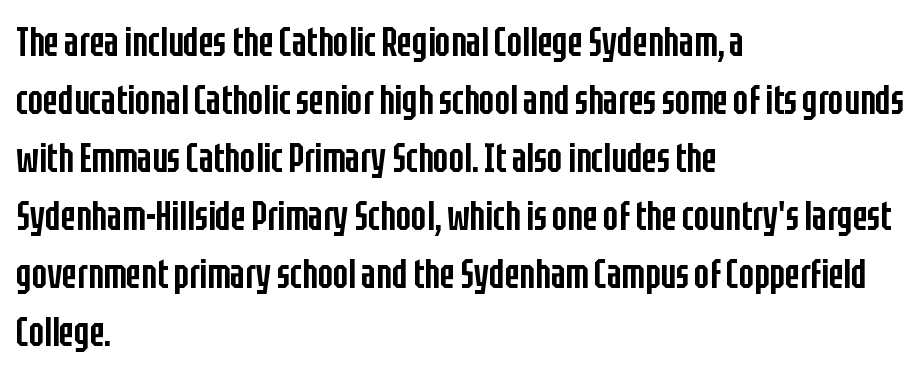
These lines keep a tight, regular rhythm from letter to letter. Heft: intermediate — a semibold. Unlike a traditional serif, this face leaves its strokes unadorned. All the whitespace from short lines collects on the right. Spacing verdict: proportional, widths tailored to each character. The type sits square on the baseline with zero lean.
